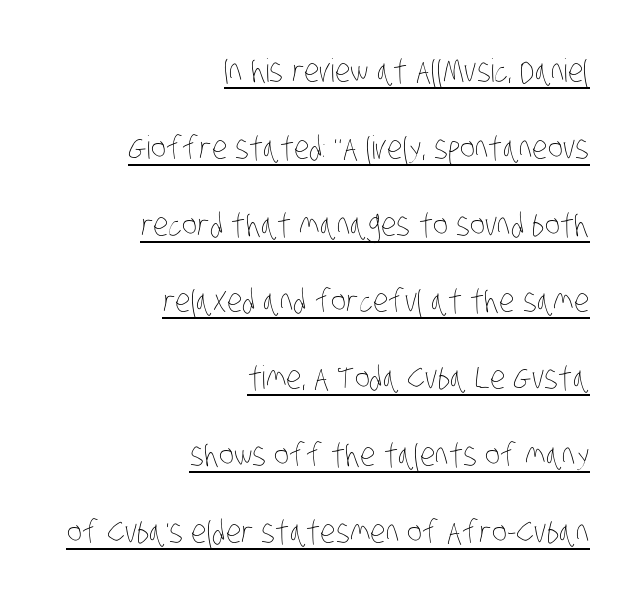
Does a line run under the words? Yes, clearly. The vertical gap from one line to the next is large. Here the designer chose a conventional face with non-uniform glyph widths. Every row of glyphs terminates at an identical x-position on the right.
